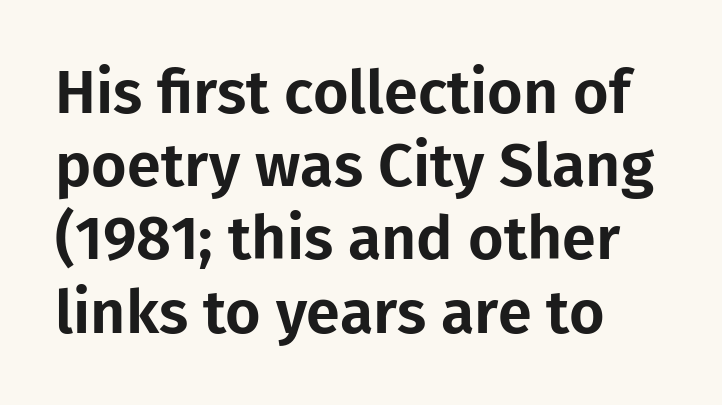
Q: Is the text italic (slanted)? A: No, it is upright.
Q: Is the typeface a serif or a sans-serif typeface? A: Sans-serif.
Q: Is the text underlined? A: No.
Q: How is the paragraph aligned? A: Left-aligned.
Q: Is the spacing between letters normal or unusually wide? A: Normal.
Q: Width (condensed, normal, or wide)? A: Normal.
Q: Stroke contrast? A: Low.
Q: x-height? A: Medium.
Q: Monospaced? A: No.
